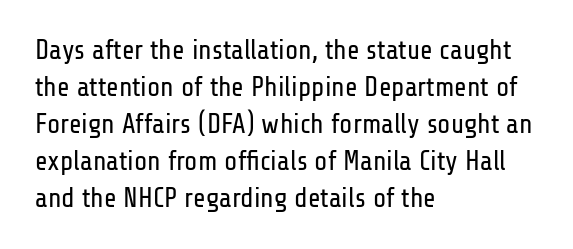
The image shows 27 px text type, upright; set left-aligned, normal line spacing (1.37x), normal letter spacing, not underlined.
